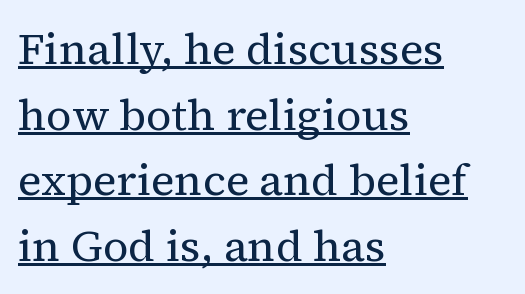
{"serif": "yes", "italic": "no", "bold": "no", "weight": "regular", "width": "normal", "stroke_contrast": "medium", "x_height": "medium", "monospaced": "no", "underline": "yes", "align": "left", "line_spacing": "normal", "line_spacing_ratio": 1.49, "letter_spacing": "normal", "letter_spacing_em": 0.0, "glyph_px": 44}
